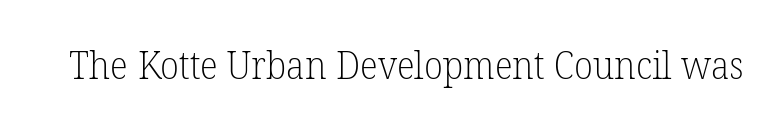
The image shows 38 px light serif type; set normal letter spacing, not underlined; low stroke contrast and a medium x-height.
